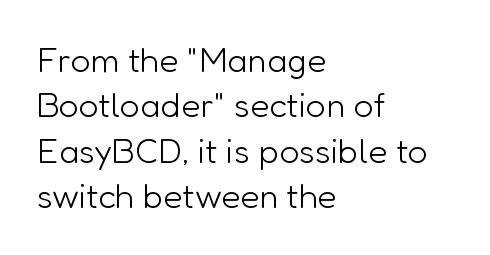
The cut favours lightness, reaching ordinary text weight at its darkest. The type is set solid horizontally, with unmodified tracking. You can tell from the bare stems that sans-serif type was used. Beneath every word, the page is bare. The letters advance in unequal steps, a hallmark of proportional type. Quick note: interline space is typical.
